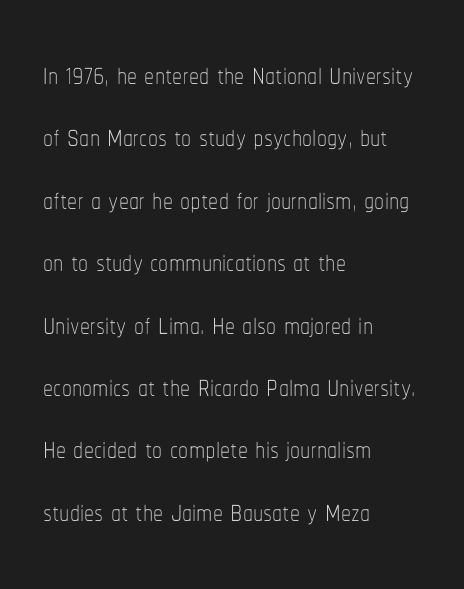
Each letter keeps its own natural width here, so spacing adapts to shape. Students, observe: this is what conventionally led text looks like. Vertical strokes here are truly vertical. Stems and bowls with no extra thickness — not bold. Which margin do the lines hug? The left one — the right edge is uneven. Glance below the letters and you will spot only blank space.
